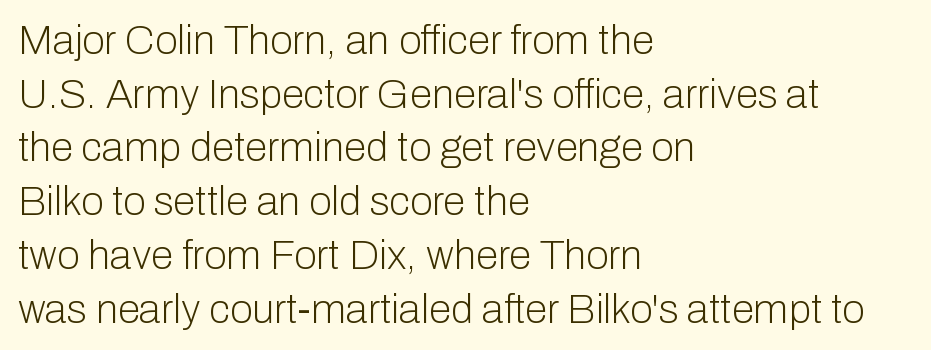
{"serif": "no", "italic": "no", "bold": "no", "weight": "light", "width": "normal", "stroke_contrast": "low", "x_height": "medium", "monospaced": "no", "underline": "no", "align": "left", "line_spacing": "normal", "line_spacing_ratio": 1.31, "letter_spacing": "normal", "letter_spacing_em": 0.0, "glyph_px": 41}
